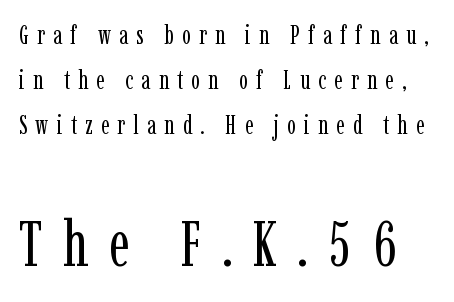
The image shows 64 px regular-weight, condensed serif type, upright; set line spacing 1.73x, unusually wide letter spacing (+0.32 em), not underlined; the second (bottom) block is 2.46x larger; low stroke contrast and a medium x-height.
